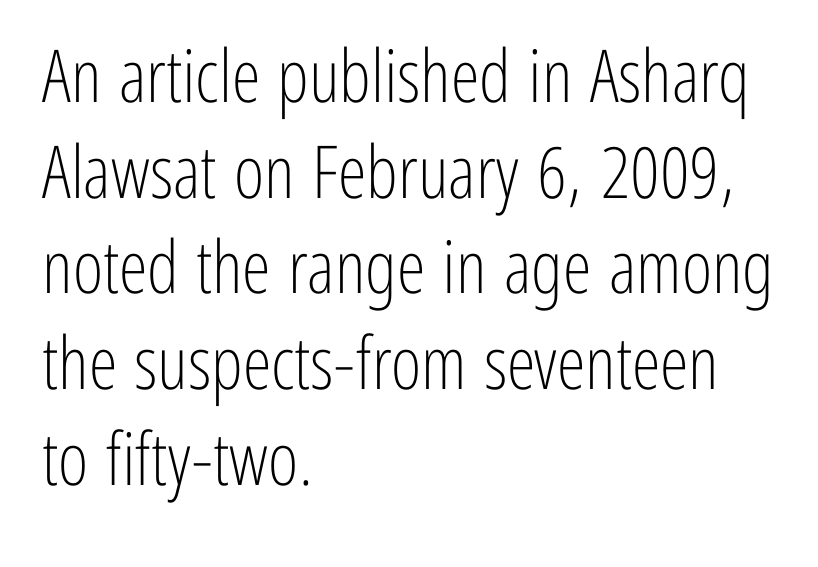
Serif or sans? Sans — the stroke terminals are bare. The typography opts for an upright posture over an oblique one. Baseline-to-baseline distance is the conventional proportion of letter height. Descender tails drop into unmarked territory. Looks like regular typesetting: each glyph gets only the width it needs. All the whitespace from short lines collects on the right.
